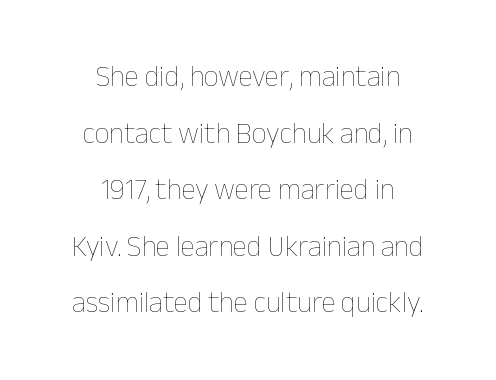
The image shows 29 px thin type, upright; set centered, loose line spacing (1.95x), normal letter spacing, not underlined; low stroke contrast and a medium x-height.
